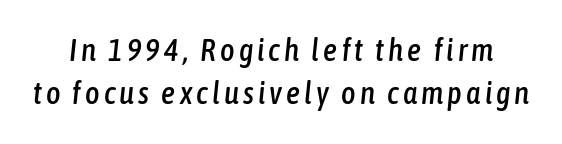
The image shows 31 px condensed type, italic (leaning right); set normal line spacing (1.4x), not underlined; low stroke contrast and a medium x-height.
